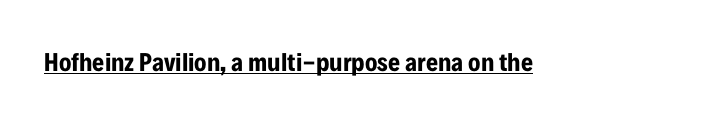
No extra tracking has been applied to these lines. Glance below the letters and you will spot a drawn line. Quick note: not italic, upright. The letters are bold, with thick, heavy strokes.
